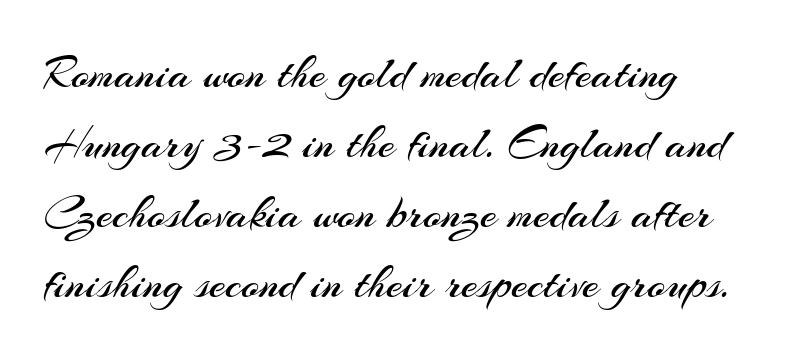
{"serif": "no", "bold": "no", "weight": "regular", "width": "normal", "stroke_contrast": "medium", "x_height": "small", "monospaced": "no", "underline": "no", "line_spacing": "normal", "line_spacing_ratio": 1.49, "letter_spacing": "normal", "letter_spacing_em": 0.0, "glyph_px": 47}
